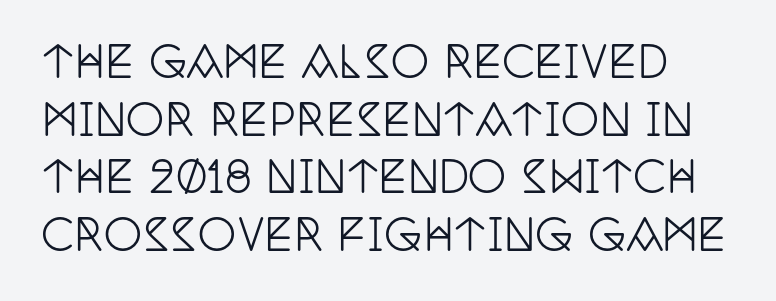
Q: Is the text italic (slanted)? A: No, it is upright.
Q: Is the typeface a serif or a sans-serif typeface? A: Serif.
Q: Is the text underlined? A: No.
Q: Is the spacing between letters normal or unusually wide? A: Normal.
Q: Is the spacing between lines tight, normal or loose? A: Normal.
Q: Width (condensed, normal, or wide)? A: Condensed.
Q: Stroke contrast? A: Low.
Q: x-height? A: Large.
Q: Monospaced? A: No.
